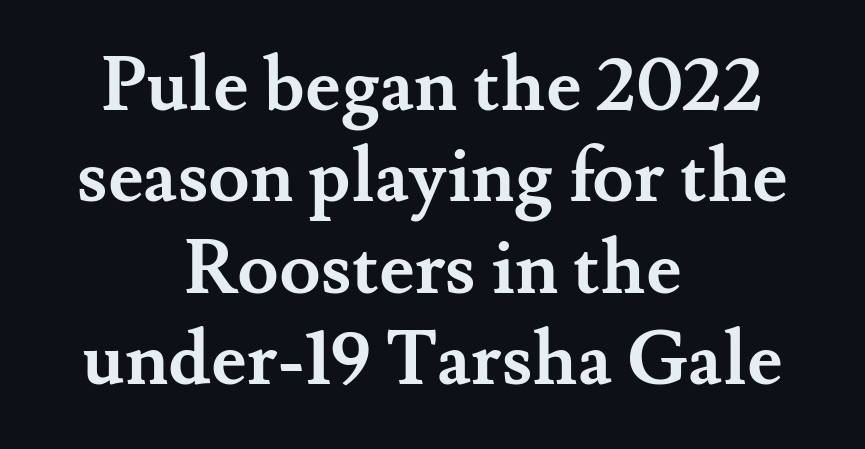
Check under the words: just untouched page. The type is set solid horizontally, with unmodified tracking. Tall strokes in this sample are plumb rather than angled. These lines stack symmetrically, like a column narrowing and widening about its center. Each letter keeps its own natural width here, so spacing adapts to shape. Serif or sans? Serif — the stroke terminals have little feet.
